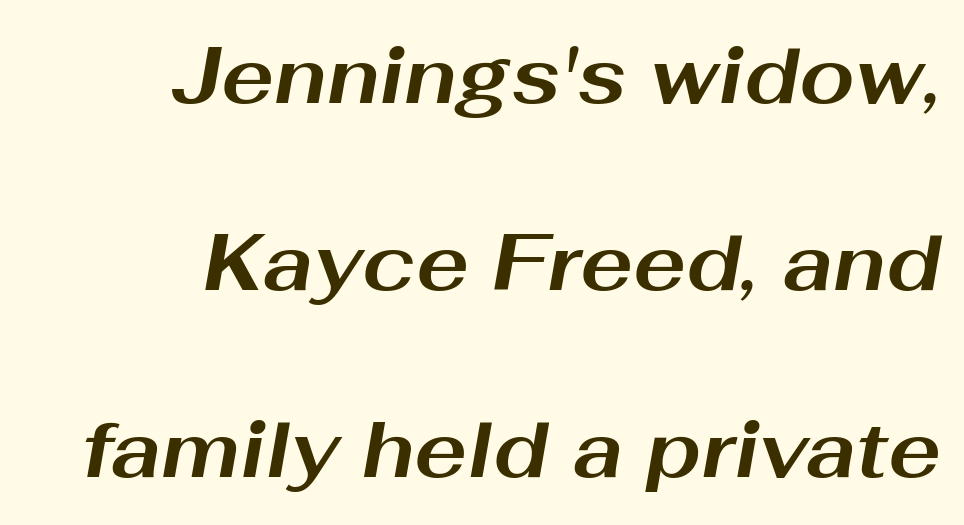
The image shows 79 px bold, wide type, italic (leaning right); set right-aligned, loose line spacing (2.37x), normal letter spacing, not underlined; medium stroke contrast and a medium x-height.
